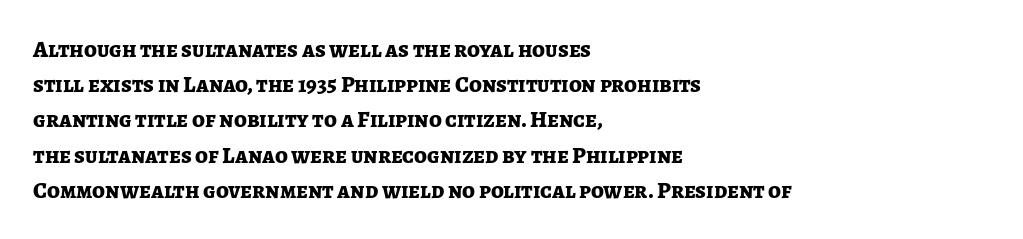
Q: Is the text bold? A: Yes.
Q: Is the text italic (slanted)? A: No, it is upright.
Q: Is the text underlined? A: No.
Q: How is the paragraph aligned? A: Left-aligned.
Q: Is the spacing between letters normal or unusually wide? A: Normal.
Q: Is the spacing between lines tight, normal or loose? A: Normal.
